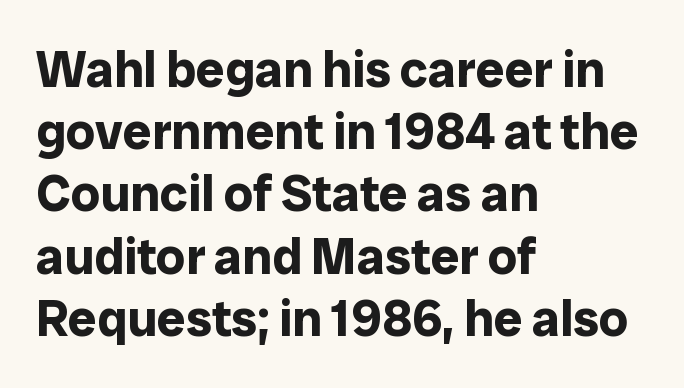
{"serif": "no", "italic": "no", "bold": "yes", "weight": "bold", "width": "normal", "stroke_contrast": "low", "x_height": "medium", "monospaced": "no", "underline": "no", "align": "left", "line_spacing_ratio": 1.22, "letter_spacing": "normal", "letter_spacing_em": 0.0, "glyph_px": 51}
